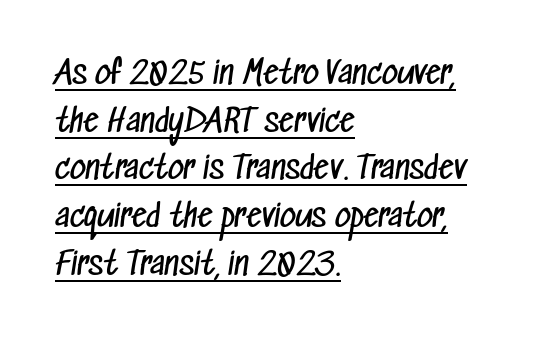
{"serif": "no", "bold": "no", "weight": "regular", "width": "condensed", "stroke_contrast": "low", "x_height": "medium", "monospaced": "no", "underline": "yes", "align": "left", "line_spacing": "normal", "line_spacing_ratio": 1.54, "letter_spacing": "normal", "letter_spacing_em": 0.0, "glyph_px": 31}
